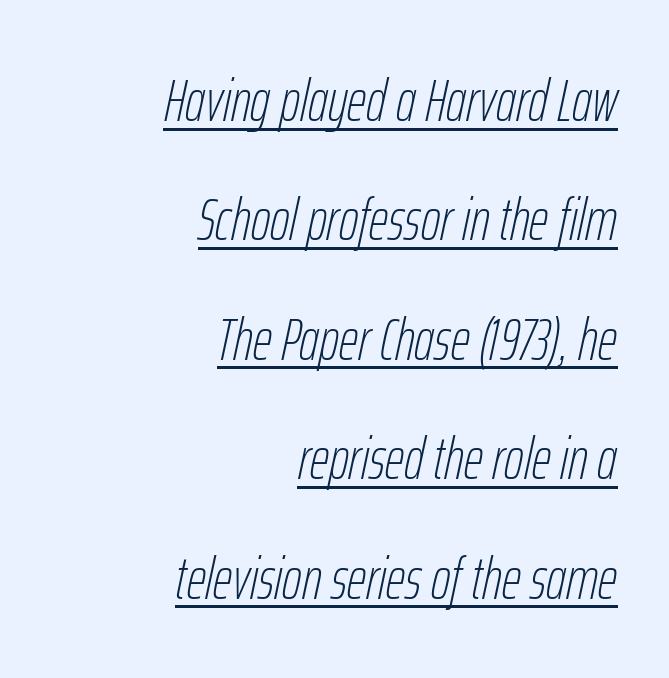
Q: Is the text bold? A: No.
Q: Is the text italic (slanted)? A: Yes, it leans right by about 12 degrees.
Q: Is the text underlined? A: Yes.
Q: How is the paragraph aligned? A: Right-aligned.
Q: Is the spacing between letters normal or unusually wide? A: Normal.
Q: Is the spacing between lines tight, normal or loose? A: Loose.
Q: Width (condensed, normal, or wide)? A: Condensed.
Q: Stroke contrast? A: Low.
Q: x-height? A: Medium.
Q: Monospaced? A: No.
